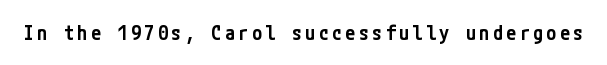
The image shows 20 px text type, upright; set not underlined.
